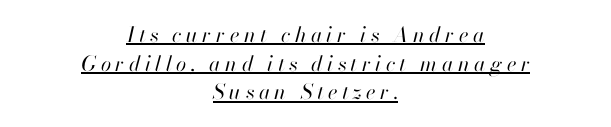
Q: Is the text bold? A: No.
Q: Is the text italic (slanted)? A: Yes, it leans right by about 13 degrees.
Q: Is the text underlined? A: Yes.
Q: How is the paragraph aligned? A: Centered.
Q: Is the spacing between letters normal or unusually wide? A: Unusually wide.
Q: Is the spacing between lines tight, normal or loose? A: Normal.
